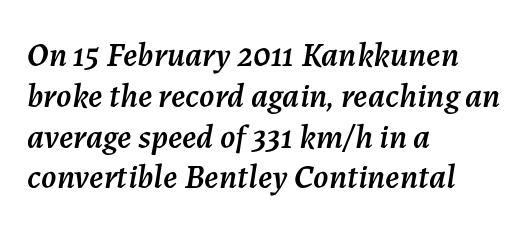
Q: Is the text italic (slanted)? A: Yes, it leans right by about 7 degrees.
Q: Is the text underlined? A: No.
Q: How is the paragraph aligned? A: Left-aligned.
Q: Is the spacing between letters normal or unusually wide? A: Normal.
Q: Width (condensed, normal, or wide)? A: Normal.
Q: Stroke contrast? A: Medium.
Q: x-height? A: Medium.
Q: Monospaced? A: No.
